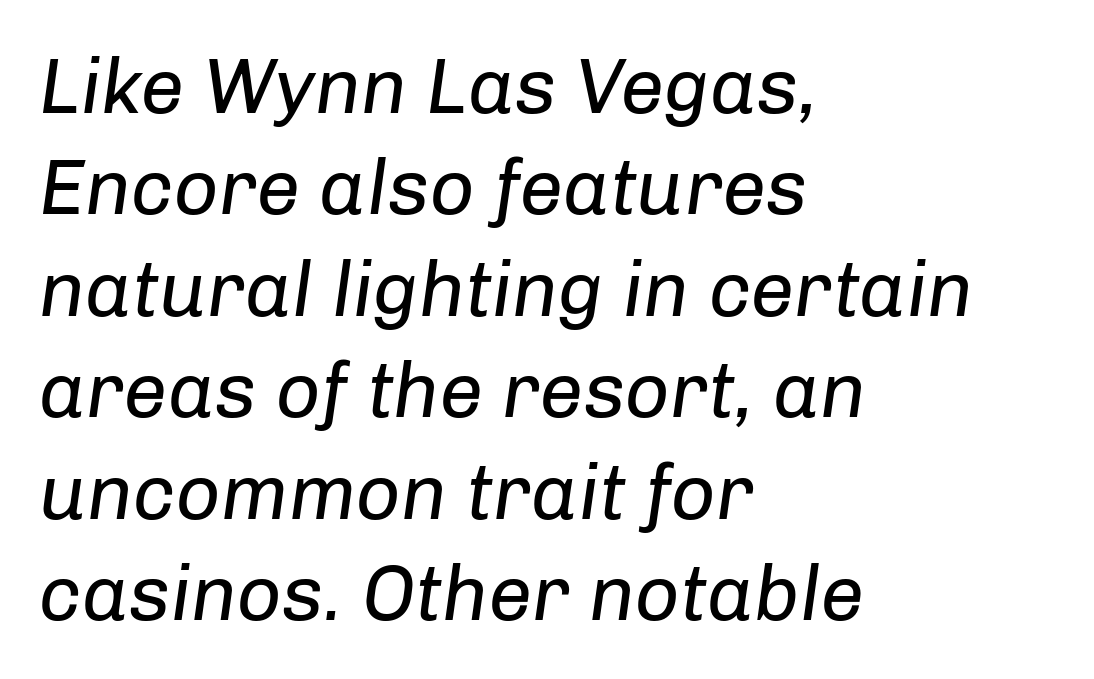
{"italic": "yes", "lean": "right", "slant_degrees": 8, "bold": "no", "weight": "regular", "width": "normal", "stroke_contrast": "low", "x_height": "medium", "monospaced": "no", "underline": "no", "align": "left", "line_spacing": "normal", "line_spacing_ratio": 1.3, "letter_spacing": "normal", "letter_spacing_em": 0.0, "glyph_px": 78}
